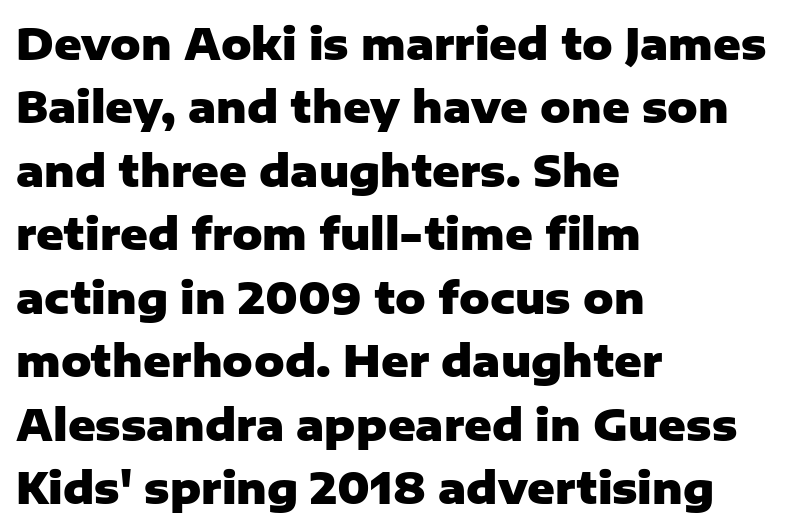
The image shows 42 px heavy sans-serif type, upright; set left-aligned, normal line spacing (1.51x), normal letter spacing, not underlined; low stroke contrast and a medium x-height.
